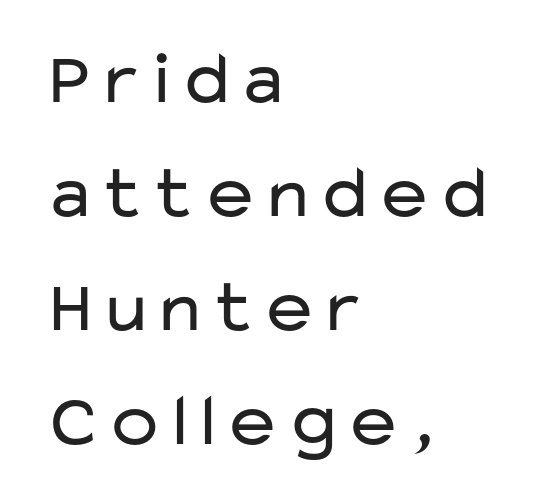
The image shows 75 px regular-weight, wide sans-serif type, upright; set left-aligned, normal line spacing (1.52x), normal letter spacing, not underlined; low stroke contrast and a medium x-height.
